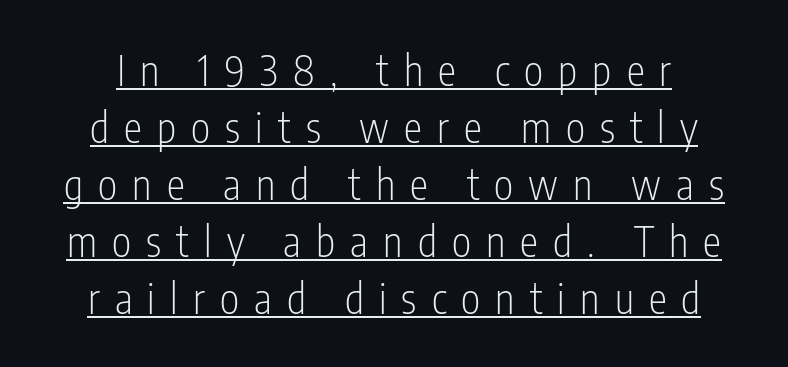
The typography opts for an upright posture over an oblique one. Typographically, this falls in the sans-serif category. You could not count columns in this text — the font is proportionally spaced. Quick note: underline on. Stem width sits at or under what a default text font uses.
